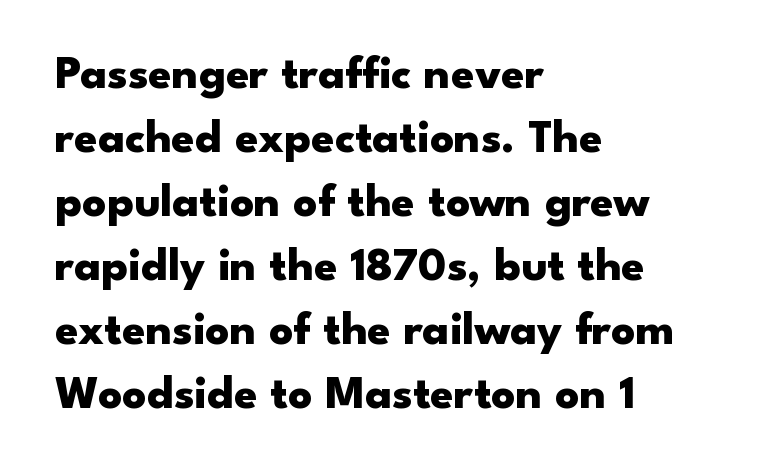
{"serif": "no", "italic": "no", "bold": "yes", "weight": "heavy", "width": "wide", "stroke_contrast": "low", "x_height": "small", "monospaced": "no", "underline": "no", "align": "left", "line_spacing": "normal", "line_spacing_ratio": 1.36, "letter_spacing": "normal", "letter_spacing_em": 0.0, "glyph_px": 47}
